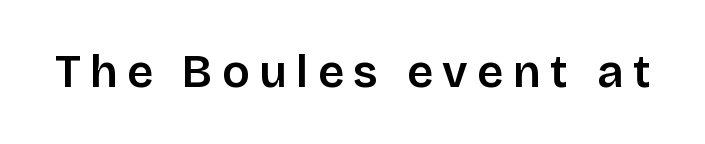
The image shows 46 px sans-serif type, upright; set unusually wide letter spacing (+0.2 em), not underlined; low stroke contrast and a large x-height.
